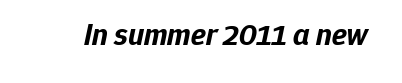
The image shows 31 px bold type, italic (leaning right); set normal letter spacing, not underlined; low stroke contrast and a medium x-height.
